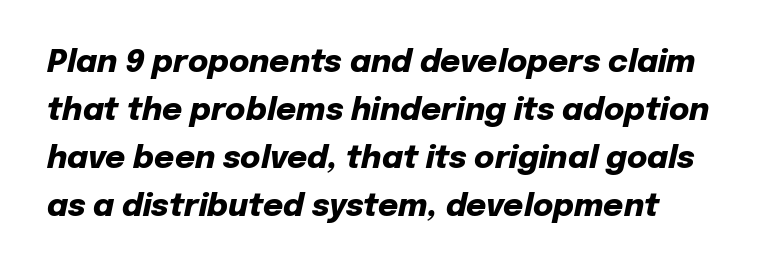
The image shows 31 px heavy type, italic (leaning right); set normal line spacing (1.55x), normal letter spacing, not underlined; low stroke contrast and a medium x-height.
